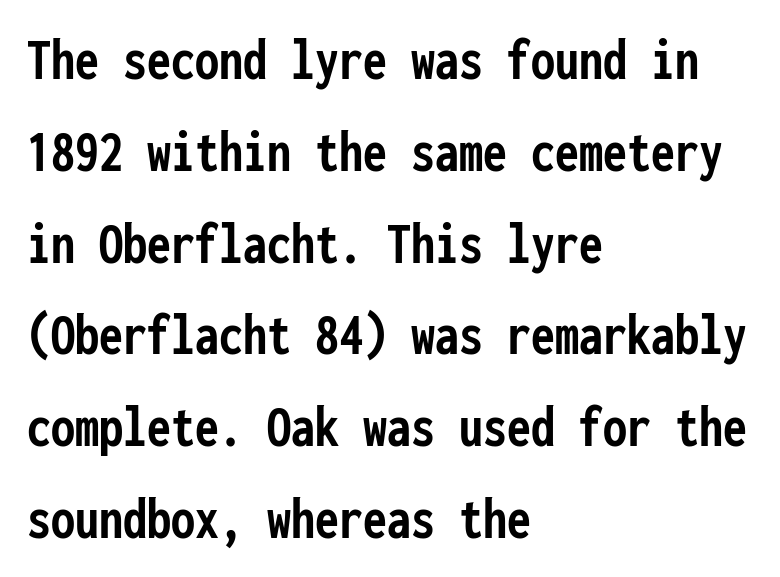
{"serif": "no", "italic": "no", "bold": "yes", "weight": "semibold", "width": "condensed", "stroke_contrast": "low", "x_height": "medium", "monospaced": "yes", "underline": "no", "align": "left", "line_spacing": "normal", "line_spacing_ratio": 1.53, "letter_spacing": "normal", "letter_spacing_em": 0.0, "glyph_px": 60}
